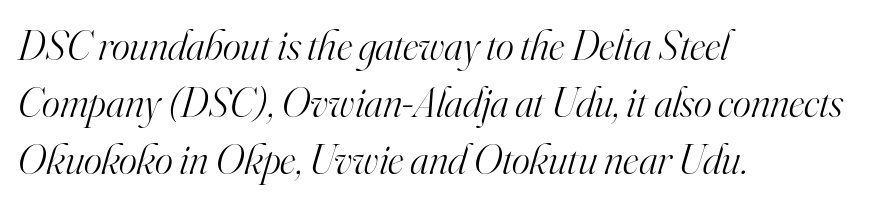
Q: Is the text bold? A: No.
Q: Is the text italic (slanted)? A: Yes, it leans right by about 16 degrees.
Q: Is the typeface a serif or a sans-serif typeface? A: Serif.
Q: Is the text underlined? A: No.
Q: How is the paragraph aligned? A: Left-aligned.
Q: Is the spacing between letters normal or unusually wide? A: Normal.
Q: Is the spacing between lines tight, normal or loose? A: Normal.
Q: Width (condensed, normal, or wide)? A: Normal.
Q: Stroke contrast? A: High.
Q: x-height? A: Small.
Q: Monospaced? A: No.
